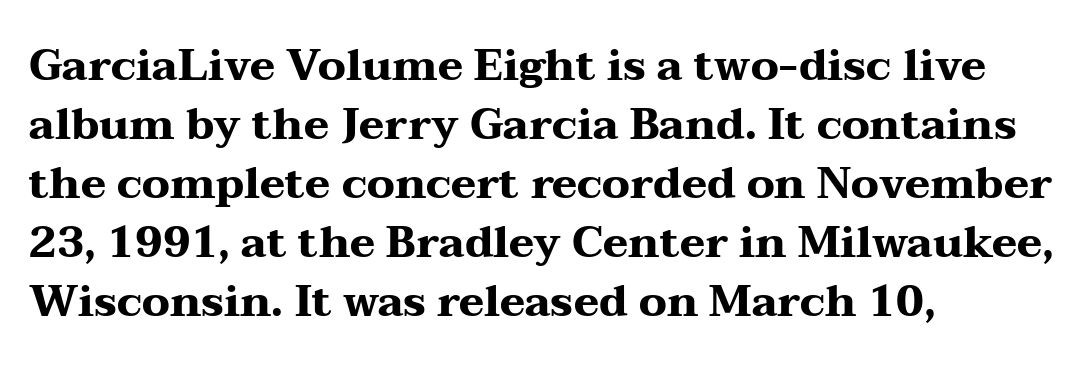
The image shows 43 px heavy, wide serif type, upright; set left-aligned, normal line spacing (1.37x), normal letter spacing, not underlined; medium stroke contrast and a medium x-height.
